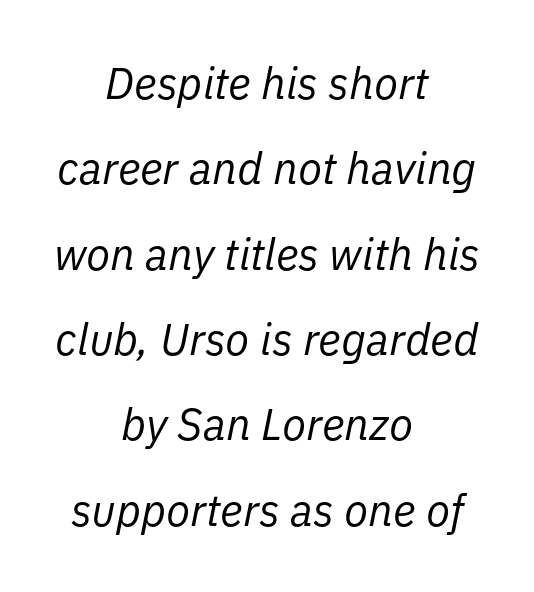
{"italic": "yes", "lean": "right", "slant_degrees": 11, "bold": "no", "weight": "regular", "width": "normal", "stroke_contrast": "low", "x_height": "medium", "monospaced": "no", "underline": "no", "align": "center", "line_spacing": "loose", "line_spacing_ratio": 1.94, "letter_spacing": "normal", "letter_spacing_em": 0.0, "glyph_px": 44}
